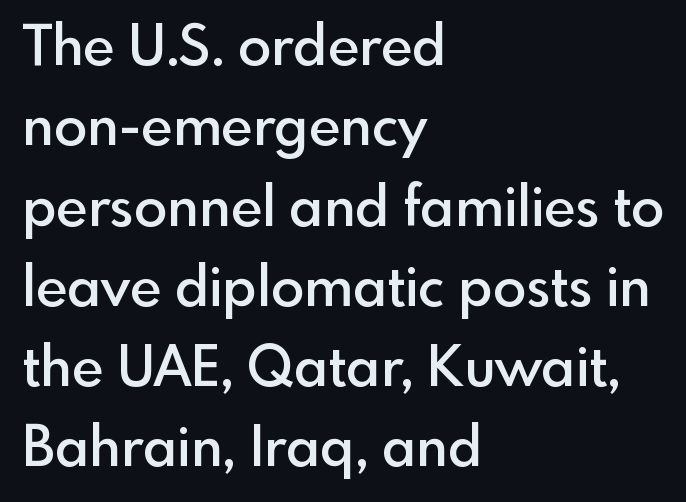
Here the designer chose a conventional face with non-uniform glyph widths. A student would call this left alignment; a typographer would say flush left, rag right. Notice how the stems are strictly vertical — no italics here. In terms of letterform style, serifs are entirely absent. The space directly below the letters is spotless. Bold? Not quite — semibold, heavier than regular but stopping short.
